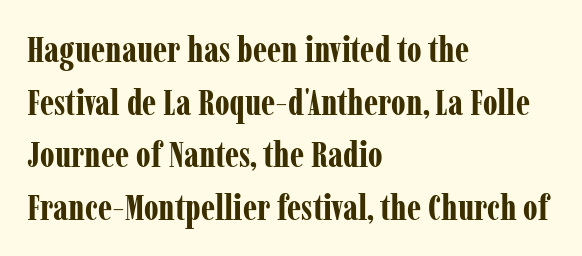
{"serif": "yes", "italic": "no", "bold": "yes", "weight": "bold", "width": "condensed", "stroke_contrast": "low", "x_height": "medium", "monospaced": "no", "underline": "no", "align": "left", "line_spacing": "normal", "line_spacing_ratio": 1.46, "letter_spacing": "normal", "letter_spacing_em": 0.0, "glyph_px": 36}
